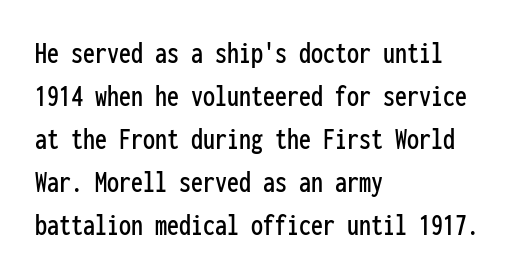
The image shows 32 px condensed sans-serif type, upright, monospaced; set left-aligned, normal line spacing (1.34x), normal letter spacing, not underlined; low stroke contrast and a medium x-height.
